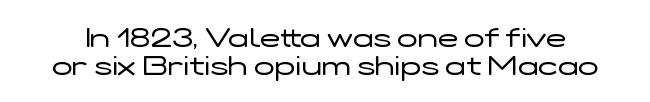
The image shows 27 px text type, upright; set tight line spacing (1.02x), normal letter spacing, not underlined.
